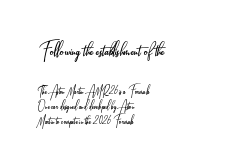
Q: Is the text bold? A: No.
Q: Is the text italic (slanted)? A: Yes.
Q: Is the text underlined? A: No.
Q: How is the paragraph aligned? A: Left-aligned.
Q: Is the spacing between letters normal or unusually wide? A: Normal.
Q: Is the spacing between lines tight, normal or loose? A: Tight.
Q: Which block of text is set in a larger size, the first (top) or the second (bottom)? A: The first (top) one.
